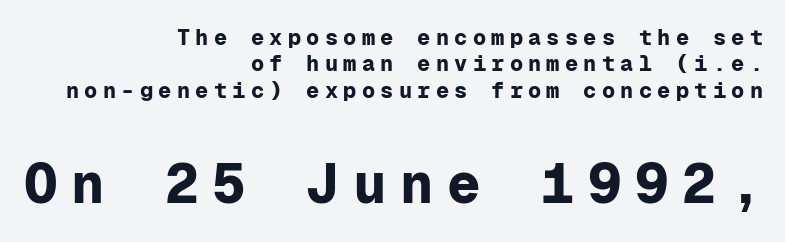
Q: Is the text bold? A: Yes.
Q: Is the text italic (slanted)? A: No, it is upright.
Q: Is the typeface a serif or a sans-serif typeface? A: Sans-serif.
Q: Is the text underlined? A: No.
Q: How is the paragraph aligned? A: Right-aligned.
Q: Is the spacing between letters normal or unusually wide? A: Unusually wide.
Q: Which block of text is set in a larger size, the first (top) or the second (bottom)? A: The second (bottom) one.
Q: Width (condensed, normal, or wide)? A: Normal.
Q: Stroke contrast? A: Low.
Q: x-height? A: Medium.
Q: Monospaced? A: Yes.
